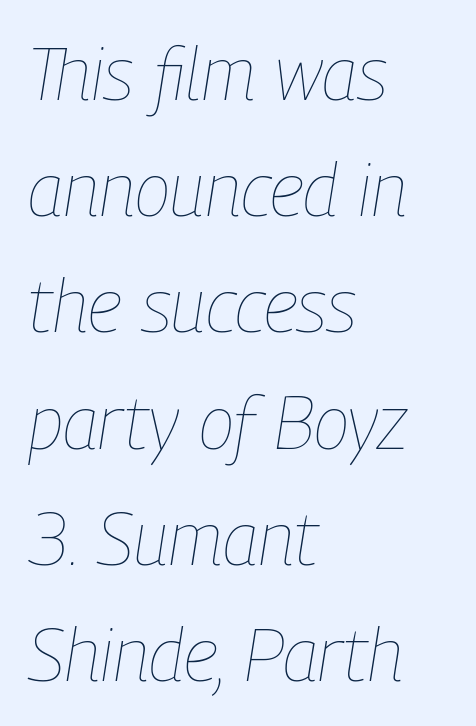
Q: Is the text bold? A: No.
Q: Is the text italic (slanted)? A: Yes, it leans right by about 9 degrees.
Q: Is the text underlined? A: No.
Q: How is the paragraph aligned? A: Left-aligned.
Q: Is the spacing between letters normal or unusually wide? A: Normal.
Q: Is the spacing between lines tight, normal or loose? A: Normal.
Q: Width (condensed, normal, or wide)? A: Condensed.
Q: Stroke contrast? A: Low.
Q: x-height? A: Medium.
Q: Monospaced? A: No.
